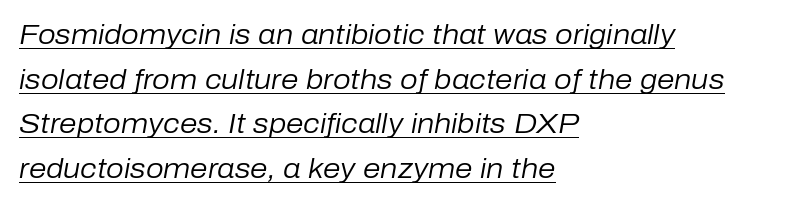
Q: Is the text bold? A: No.
Q: Is the text italic (slanted)? A: Yes, it leans right by about 10 degrees.
Q: Is the text underlined? A: Yes.
Q: How is the paragraph aligned? A: Left-aligned.
Q: Is the spacing between letters normal or unusually wide? A: Normal.
Q: Is the spacing between lines tight, normal or loose? A: Normal.
Q: Width (condensed, normal, or wide)? A: Normal.
Q: Stroke contrast? A: Low.
Q: x-height? A: Medium.
Q: Monospaced? A: No.
